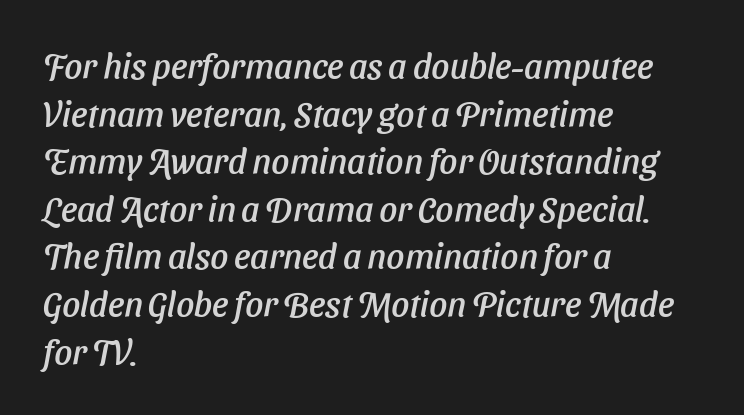
The image shows 35 px text type; set left-aligned, normal line spacing (1.36x), normal letter spacing, not underlined; low stroke contrast and a medium x-height.
